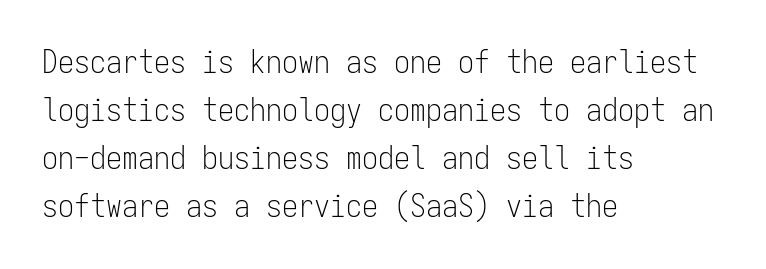
{"serif": "no", "italic": "no", "bold": "no", "weight": "light", "width": "condensed", "stroke_contrast": "low", "x_height": "medium", "monospaced": "yes", "underline": "no", "align": "left", "line_spacing": "normal", "line_spacing_ratio": 1.5, "letter_spacing": "normal", "letter_spacing_em": 0.0, "glyph_px": 32}
